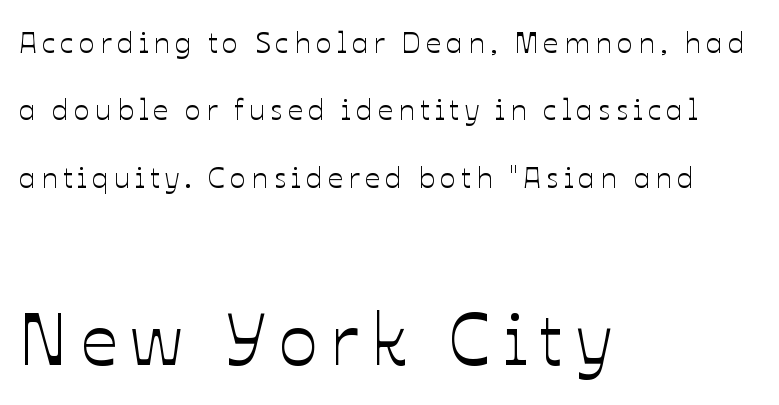
The image shows 74 px text type, upright; set left-aligned, loose line spacing (2.25x), not underlined; the second (bottom) block is 2.47x larger; low stroke contrast and a medium x-height.
